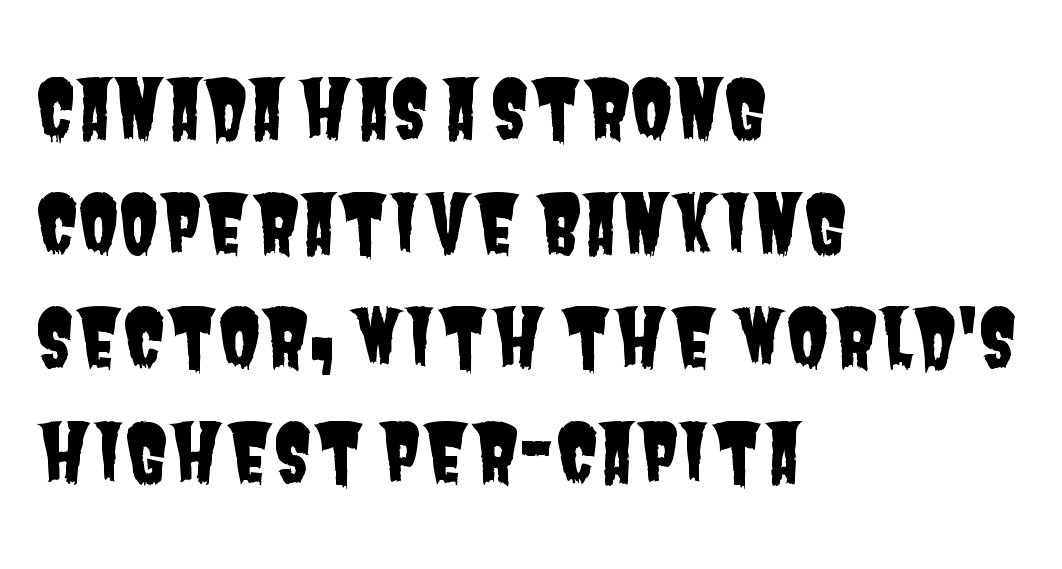
The image shows 78 px condensed sans-serif type; set left-aligned, normal line spacing (1.47x), normal letter spacing, not underlined; low stroke contrast and a large x-height.
